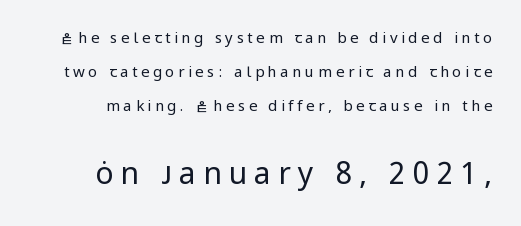
The image shows 30 px regular-weight sans-serif type, upright; set loose line spacing (2.28x), unusually wide letter spacing (+0.24 em), not underlined; the second (bottom) block is 2.0x larger; low stroke contrast and a medium x-height.
